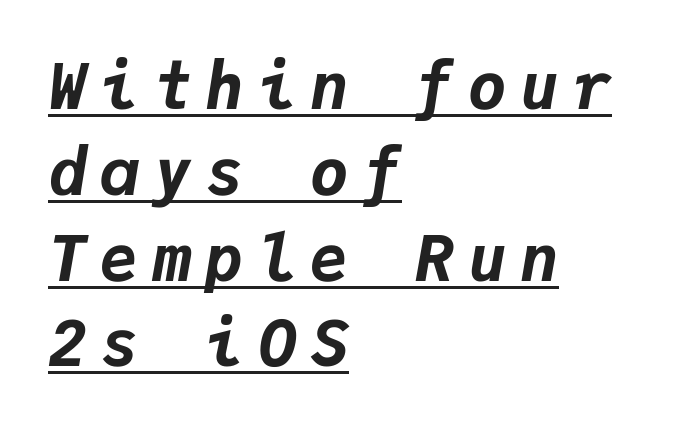
Each line of the rendering has a horizontal stroke beneath the glyphs. The passage is arranged the way most books set body copy — flush left. As a designer I'd log this as weight 700, bold. Spacing verdict: monospaced, one width for all characters. The leading is moderate, giving the passage an even texture. Substantial extra tracking has been applied to these lines.
